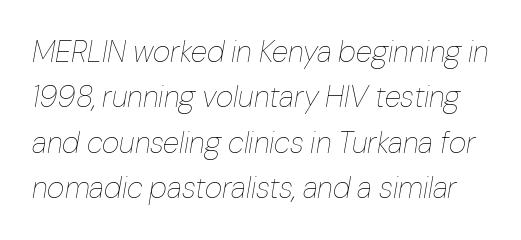
Does the lettering tilt? It does — this is italic. Counters stay open thanks to moderate or lighter strokes. Descenders hang freely into open space. Here the designer chose a conventional face with non-uniform glyph widths. Each word holds together tightly as a unit, with standard inter-letter gaps. The designer left line spacing at the default.
